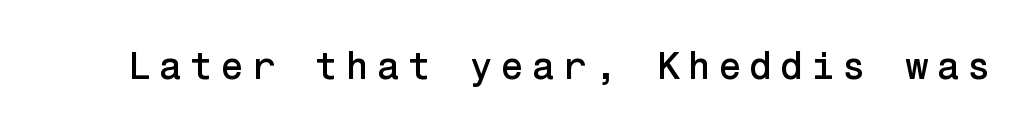
Q: Is the text italic (slanted)? A: No, it is upright.
Q: Is the typeface a serif or a sans-serif typeface? A: Sans-serif.
Q: Is the text underlined? A: No.
Q: Width (condensed, normal, or wide)? A: Normal.
Q: Stroke contrast? A: Low.
Q: x-height? A: Medium.
